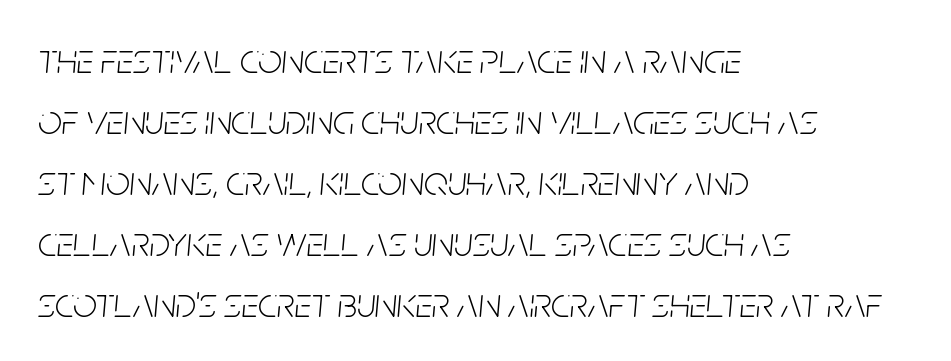
Q: Is the text bold? A: No.
Q: Is the text italic (slanted)? A: Yes, it leans right by about 5 degrees.
Q: Is the text underlined? A: No.
Q: How is the paragraph aligned? A: Left-aligned.
Q: Is the spacing between letters normal or unusually wide? A: Normal.
Q: Is the spacing between lines tight, normal or loose? A: Normal.
Q: Width (condensed, normal, or wide)? A: Condensed.
Q: Stroke contrast? A: Low.
Q: x-height? A: Large.
Q: Monospaced? A: No.
